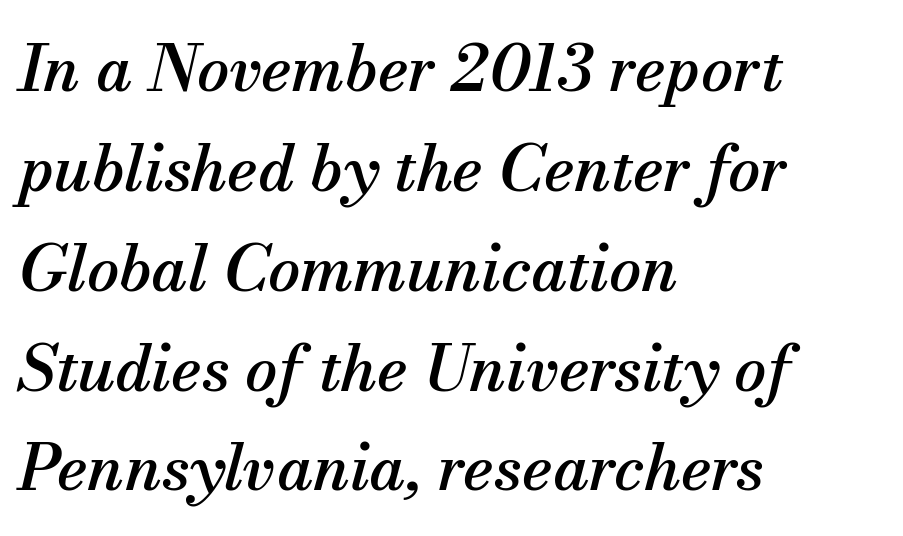
The image shows 64 px serif type, italic (leaning right); set left-aligned, normal line spacing (1.56x), normal letter spacing, not underlined; medium stroke contrast and a small x-height.
